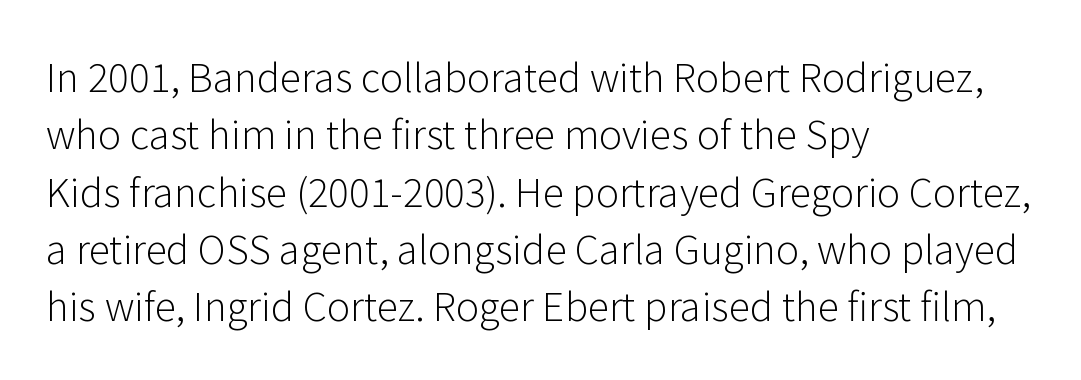
Honestly, the letter spacing is just normal — you wouldn't notice it. The font's upright variant was chosen for this text. This is not heavy type; no bold has been used. The font family rendered here belongs to the sans-serif group. Each letter keeps its own natural width here, so spacing adapts to shape.
